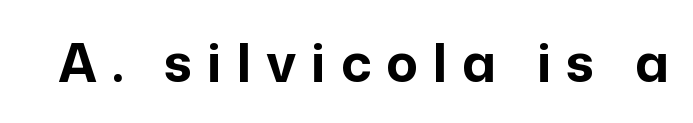
The image shows 53 px bold sans-serif type, upright; set unusually wide letter spacing (+0.28 em), not underlined; low stroke contrast and a medium x-height.
